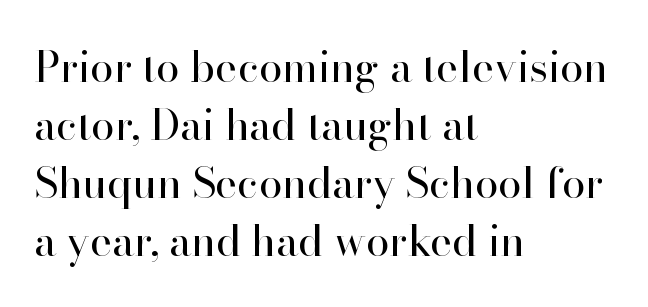
Proportional: the letters do not fall into vertical columns. This sample uses an upright cut, with every glyph sitting square on the baseline. Nobody touched the tracking dial on this one. A classic flush-left, rag-right setting is used for this passage. One glance says typical: line gaps are just what's usual. Lines of text with bare space underneath.
